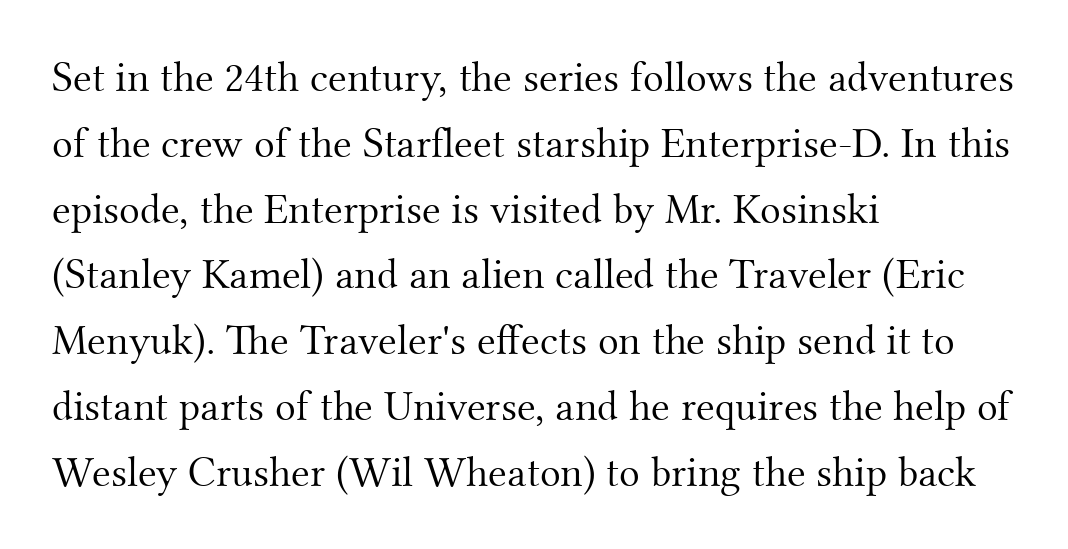
Nope, not italic — everything's standing straight. Vertical stems look standard width or narrower in stroke. Compared with a centered layout, this one pins lines to the left instead. Only glyphs here, with clear space below each row. Honestly, the letter spacing is just normal — you wouldn't notice it. This sample has the flowing, uneven cadence of proportional lettering.
